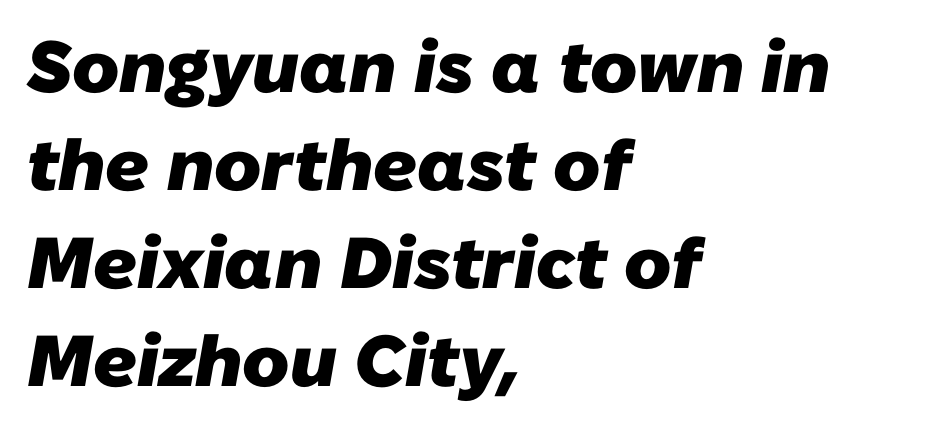
The image shows 72 px heavy sans-serif type; set left-aligned, normal line spacing (1.36x), normal letter spacing, not underlined; low stroke contrast and a medium x-height.
